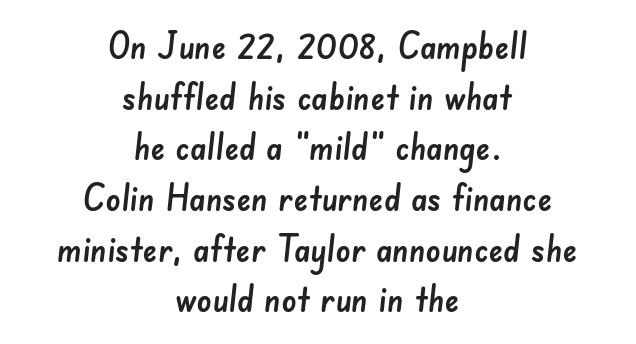
Glyph-to-glyph distance matches everyday printed text. Summary of vertical rhythm: regular, with standard interline spacing. The zone under the glyphs is completely vacant. Looks like regular typesetting: each glyph gets only the width it needs.
